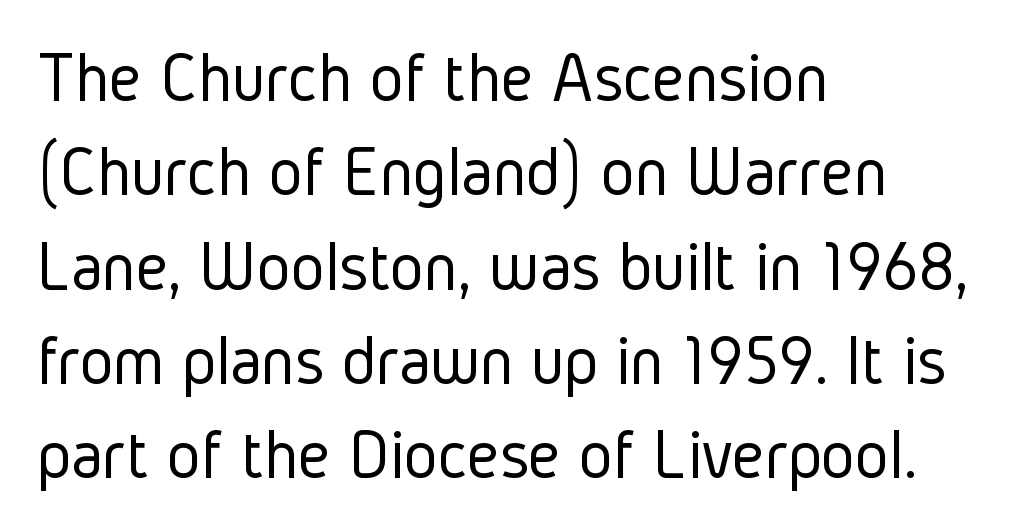
The image shows 72 px light, condensed sans-serif type, upright; set left-aligned, normal line spacing (1.31x), normal letter spacing, not underlined; low stroke contrast and a medium x-height.
